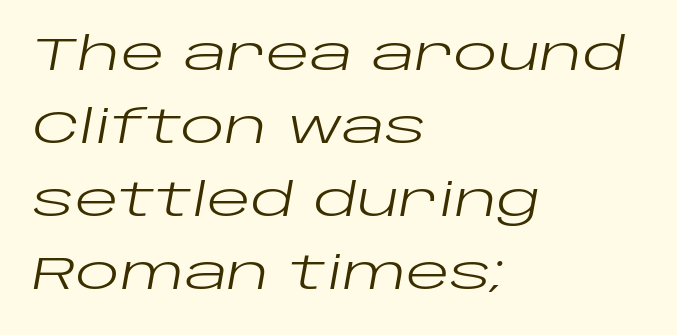
The image shows 46 px regular-weight, wide type, italic (leaning right); set left-aligned, normal line spacing (1.59x), normal letter spacing, not underlined; low stroke contrast and a large x-height.
